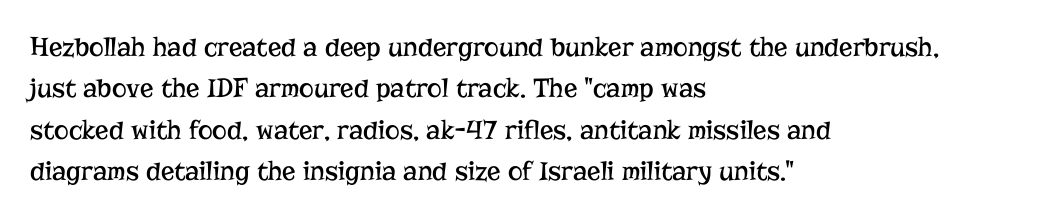
The image shows 28 px regular-weight serif type, upright; set left-aligned, normal line spacing (1.48x), normal letter spacing, not underlined; low stroke contrast and a medium x-height.
